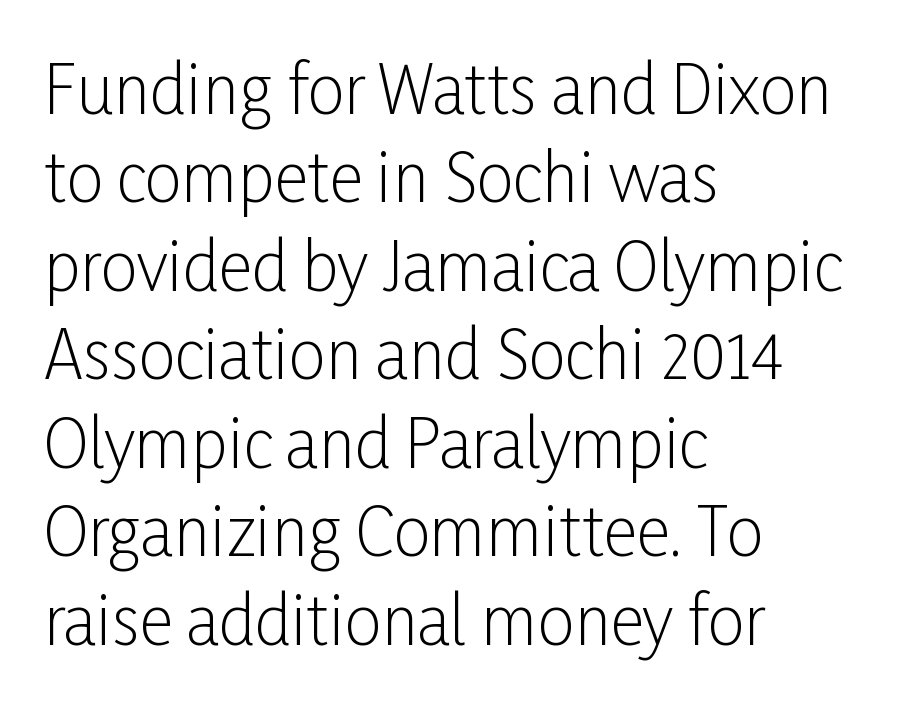
Q: Is the text bold? A: No.
Q: Is the text italic (slanted)? A: No, it is upright.
Q: Is the typeface a serif or a sans-serif typeface? A: Sans-serif.
Q: Is the text underlined? A: No.
Q: How is the paragraph aligned? A: Left-aligned.
Q: Is the spacing between letters normal or unusually wide? A: Normal.
Q: Is the spacing between lines tight, normal or loose? A: Normal.
Q: Width (condensed, normal, or wide)? A: Condensed.
Q: Stroke contrast? A: Low.
Q: x-height? A: Medium.
Q: Monospaced? A: No.
